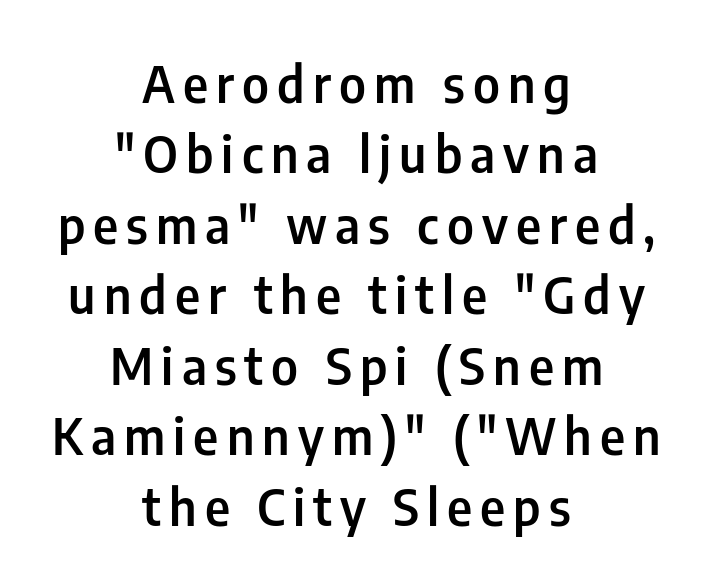
{"serif": "no", "italic": "no", "bold": "semi", "weight": "semibold", "width": "condensed", "stroke_contrast": "low", "x_height": "medium", "monospaced": "no", "underline": "no", "align": "center", "line_spacing": "normal", "line_spacing_ratio": 1.41, "glyph_px": 50}
